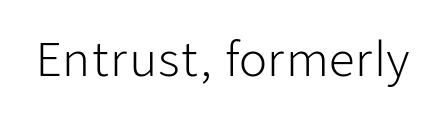
The letters advance in unequal steps, a hallmark of proportional type. Weight: regular or lighter. To sum up the face: it is a sans, with no serifs. Honestly, the letter spacing is just normal — you wouldn't notice it.
